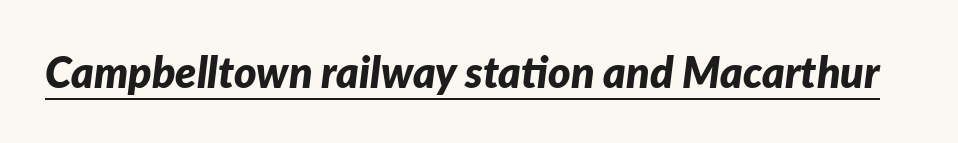
Q: Is the text bold? A: Yes.
Q: Is the text italic (slanted)? A: Yes, it leans right by about 7 degrees.
Q: Is the text underlined? A: Yes.
Q: Is the spacing between letters normal or unusually wide? A: Normal.
Q: Width (condensed, normal, or wide)? A: Normal.
Q: Stroke contrast? A: Low.
Q: x-height? A: Medium.
Q: Monospaced? A: No.
